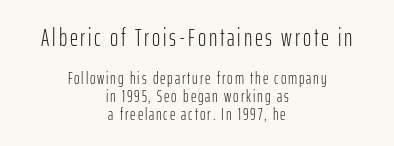
The image shows 25 px text type, upright; set centered, tight line spacing (1.07x), not underlined; the first (top) block is 1.47x larger.
